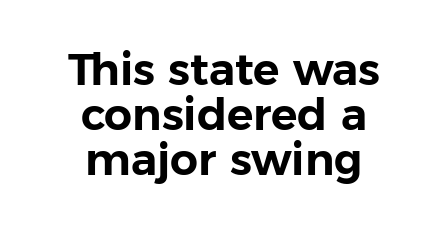
Descenders are the only things crossing below the line. Upright lettering throughout. Notice how descenders almost collide with the ascenders below — that's tight leading. Compared with a flush-left layout, this one balances lines on the center instead. The letters advance in unequal steps, a hallmark of proportional type.
